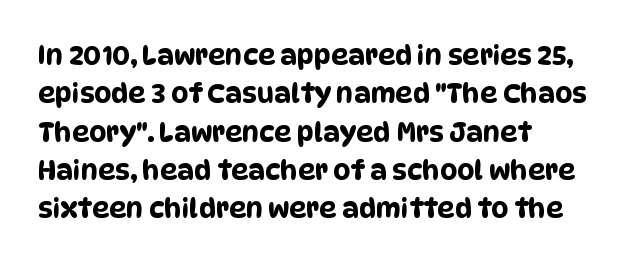
{"underline": "no", "align": "left", "line_spacing": "normal", "line_spacing_ratio": 1.42, "letter_spacing": "normal", "letter_spacing_em": 0.0, "glyph_px": 27}
